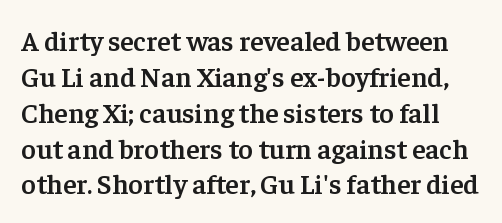
On the weight axis this lands at semibold, roughly 600. Letters rest on an invisible, unmarked baseline. You can tell from the footed stems that serif type was used. Standard letterfit; no display-style spreading of the glyphs. The font's upright variant was chosen for this text. Honestly, the row spacing looks completely unremarkable.
